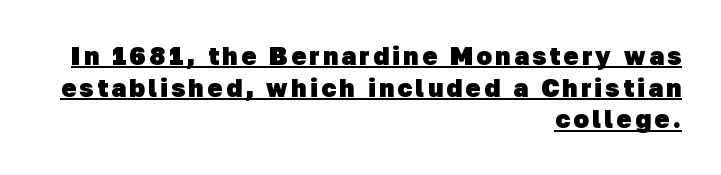
Reading down the column, the eye jumps a familiar distance to each next line. Does the copy run flush right? Yes — the right margin is perfectly even. Underlined type. Students, this is bold: see how much ink each stroke carries.
